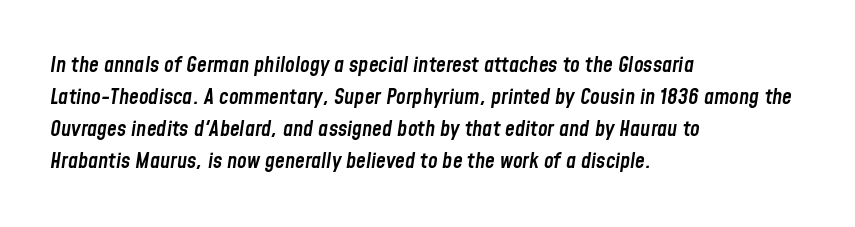
{"italic": "yes", "lean": "right", "slant_degrees": 8, "bold": "semi", "underline": "no", "align": "left", "line_spacing": "normal", "line_spacing_ratio": 1.45, "letter_spacing": "normal", "letter_spacing_em": 0.0, "glyph_px": 22}
